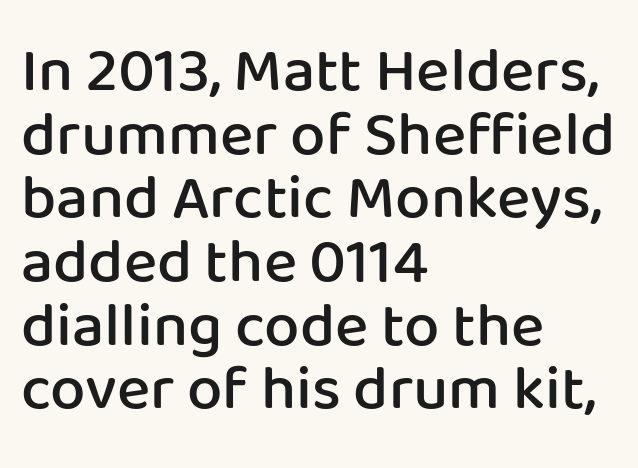
The image shows 63 px semibold sans-serif type, upright; set left-aligned, tight line spacing (1.01x), normal letter spacing, not underlined; low stroke contrast and a medium x-height.
